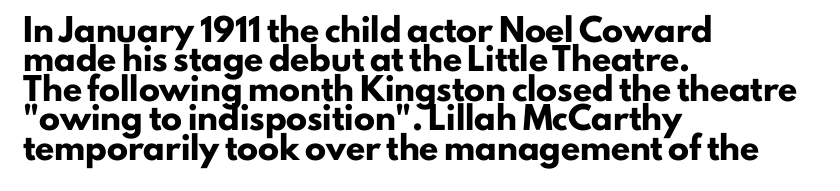
Q: Is the text bold? A: Yes.
Q: Is the text italic (slanted)? A: No, it is upright.
Q: Is the text underlined? A: No.
Q: How is the paragraph aligned? A: Left-aligned.
Q: Is the spacing between letters normal or unusually wide? A: Normal.
Q: Is the spacing between lines tight, normal or loose? A: Normal.
